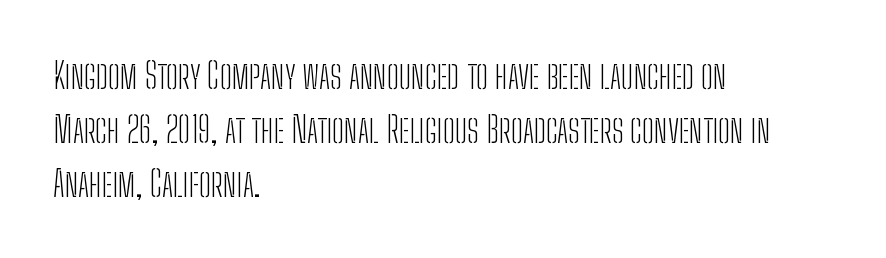
Q: Is the text bold? A: No.
Q: Is the text italic (slanted)? A: No, it is upright.
Q: Is the typeface a serif or a sans-serif typeface? A: Sans-serif.
Q: Is the text underlined? A: No.
Q: How is the paragraph aligned? A: Left-aligned.
Q: Is the spacing between letters normal or unusually wide? A: Normal.
Q: Is the spacing between lines tight, normal or loose? A: Normal.
Q: Width (condensed, normal, or wide)? A: Condensed.
Q: Stroke contrast? A: Low.
Q: x-height? A: Medium.
Q: Monospaced? A: No.
